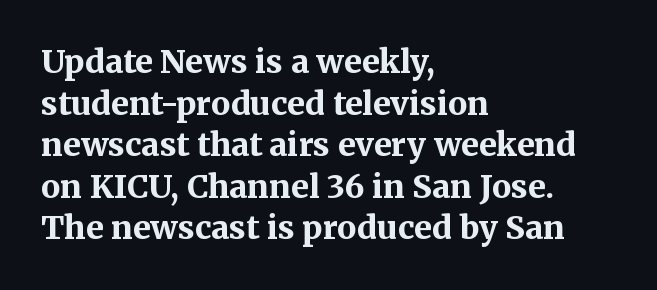
Q: Is the text bold? A: Yes.
Q: Is the text italic (slanted)? A: No, it is upright.
Q: Is the typeface a serif or a sans-serif typeface? A: Serif.
Q: Is the text underlined? A: No.
Q: How is the paragraph aligned? A: Left-aligned.
Q: Is the spacing between letters normal or unusually wide? A: Normal.
Q: Is the spacing between lines tight, normal or loose? A: Normal.
Q: Width (condensed, normal, or wide)? A: Normal.
Q: Stroke contrast? A: Medium.
Q: x-height? A: Medium.
Q: Monospaced? A: No.
